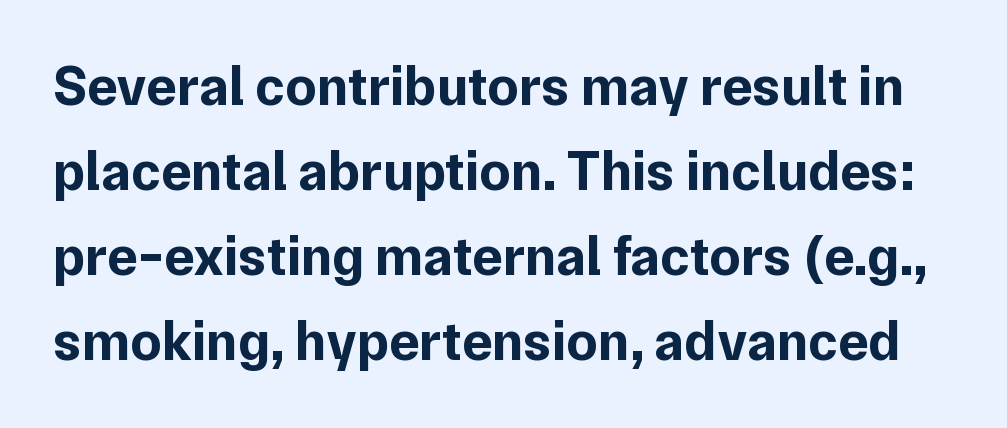
Q: Is the text bold? A: Yes.
Q: Is the text italic (slanted)? A: No, it is upright.
Q: Is the typeface a serif or a sans-serif typeface? A: Sans-serif.
Q: Is the text underlined? A: No.
Q: Is the spacing between letters normal or unusually wide? A: Normal.
Q: Is the spacing between lines tight, normal or loose? A: Normal.
Q: Width (condensed, normal, or wide)? A: Normal.
Q: Stroke contrast? A: Low.
Q: x-height? A: Medium.
Q: Monospaced? A: No.
